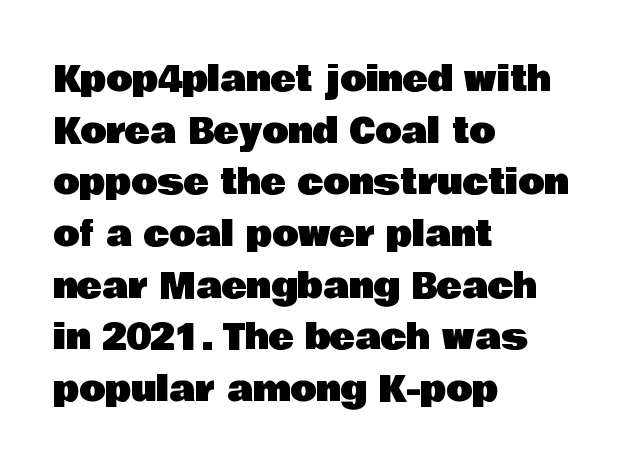
{"serif": "no", "italic": "no", "width": "normal", "stroke_contrast": "low", "x_height": "large", "monospaced": "no", "underline": "no", "align": "left", "line_spacing": "normal", "line_spacing_ratio": 1.52, "letter_spacing": "normal", "letter_spacing_em": 0.0, "glyph_px": 34}
